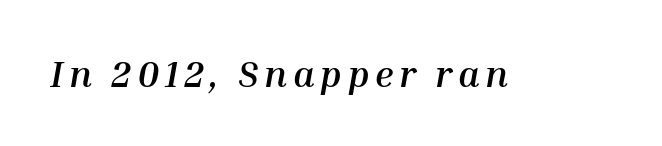
The image shows 37 px semibold type, italic (leaning right); set not underlined; medium stroke contrast and a medium x-height.
